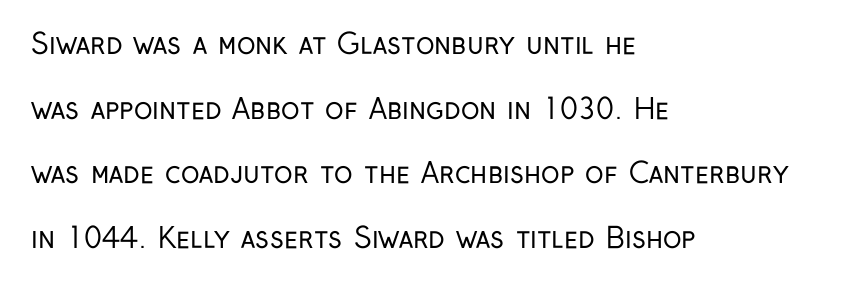
The line-height multiplier appears high, well above default. Letters rest on an invisible, unmarked baseline. Leftover space on each line is placed entirely after the last word. The font sits on the lighter half of the weight spectrum, regular included. Type style note: lacks serifs.
